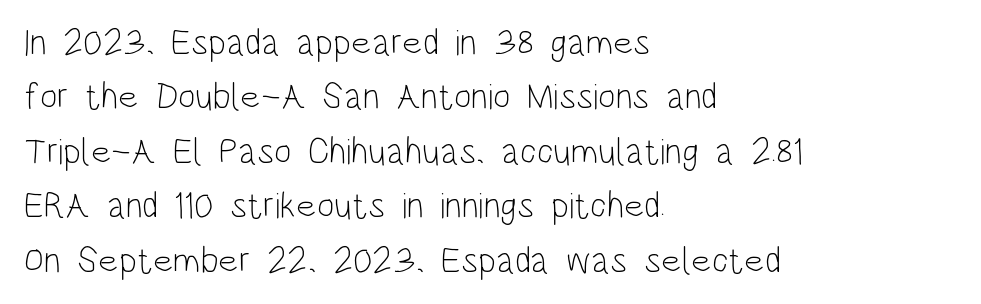
The image shows 37 px light, condensed sans-serif type, upright; set left-aligned, normal line spacing (1.47x), normal letter spacing, not underlined; low stroke contrast and a large x-height.
